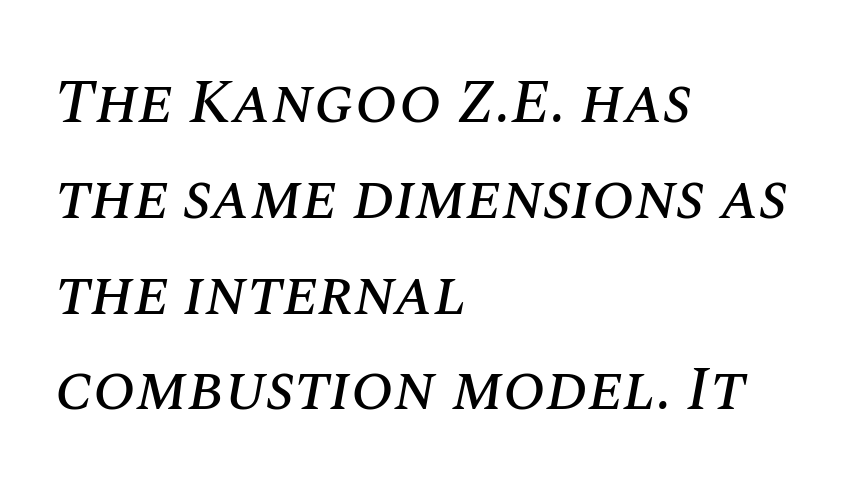
The image shows 63 px text type, italic (leaning right); set left-aligned, normal line spacing (1.52x), normal letter spacing, not underlined; medium stroke contrast and a large x-height.
